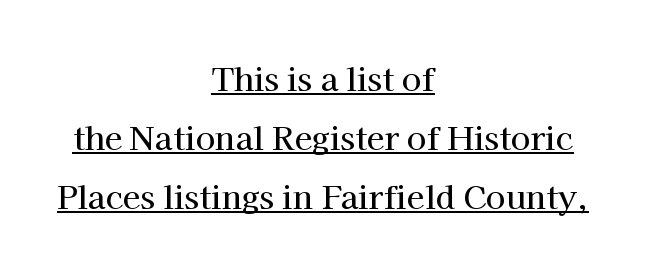
The letterforms sit shoulder to shoulder at normal distance. Quick note: underline on. A centered setting, common on invitations and titles, is used for this passage. These lines are rendered in a variable-pitch font. Every stem runs plumb, perpendicular to the baseline.
